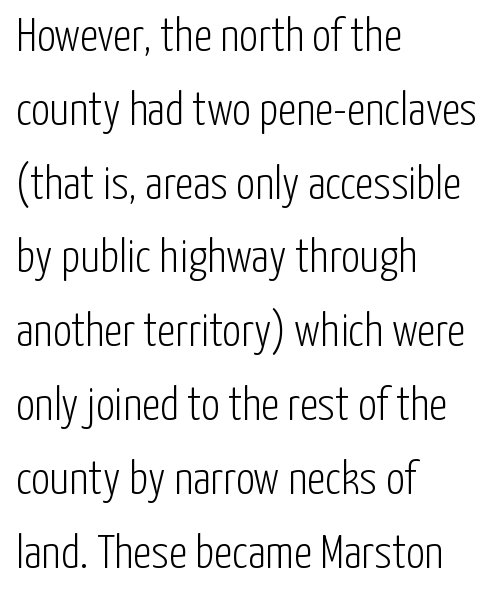
Q: Is the text bold? A: No.
Q: Is the text italic (slanted)? A: No, it is upright.
Q: Is the typeface a serif or a sans-serif typeface? A: Sans-serif.
Q: Is the text underlined? A: No.
Q: How is the paragraph aligned? A: Left-aligned.
Q: Is the spacing between letters normal or unusually wide? A: Normal.
Q: Is the spacing between lines tight, normal or loose? A: Normal.
Q: Width (condensed, normal, or wide)? A: Condensed.
Q: Stroke contrast? A: Low.
Q: x-height? A: Medium.
Q: Monospaced? A: No.
